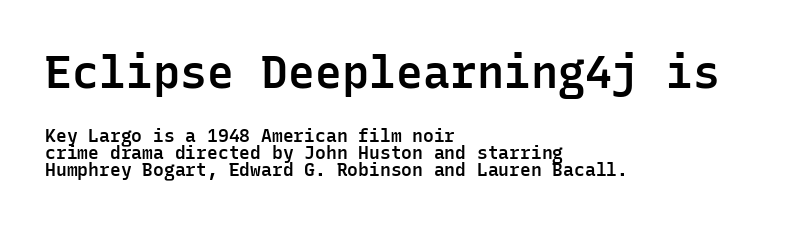
The image shows 45 px semibold sans-serif type, upright, monospaced; set left-aligned, tight line spacing (0.95x), normal letter spacing, not underlined; the first (top) block is 2.5x larger; low stroke contrast and a medium x-height.
